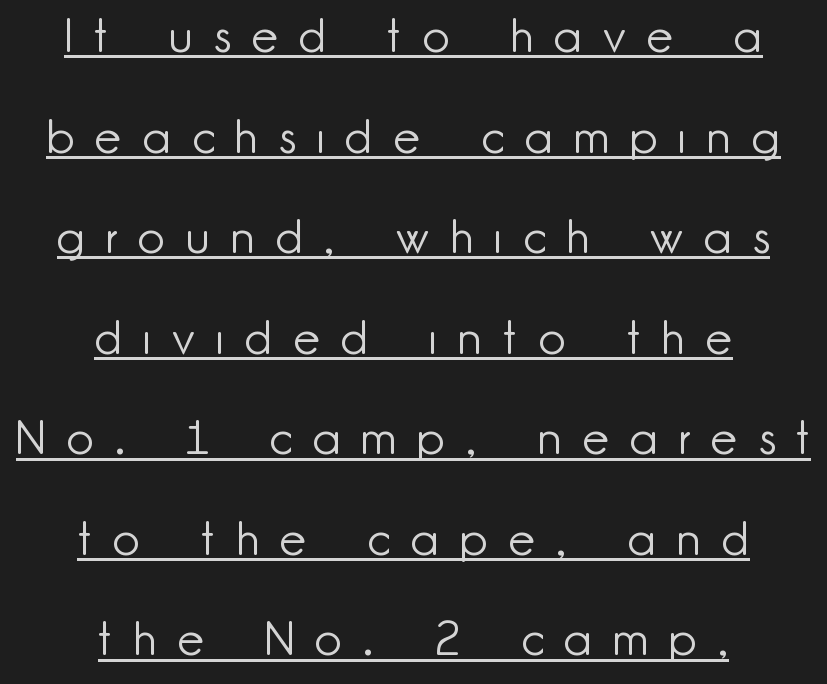
Q: Is the text bold? A: No.
Q: Is the text italic (slanted)? A: No, it is upright.
Q: Is the typeface a serif or a sans-serif typeface? A: Sans-serif.
Q: Is the text underlined? A: Yes.
Q: How is the paragraph aligned? A: Centered.
Q: Is the spacing between letters normal or unusually wide? A: Unusually wide.
Q: Is the spacing between lines tight, normal or loose? A: Loose.
Q: Width (condensed, normal, or wide)? A: Normal.
Q: Stroke contrast? A: Low.
Q: x-height? A: Small.
Q: Monospaced? A: No.
